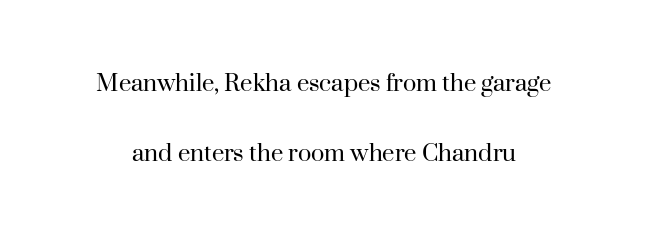
Q: Is the text bold? A: No.
Q: Is the text italic (slanted)? A: No, it is upright.
Q: Is the typeface a serif or a sans-serif typeface? A: Serif.
Q: Is the text underlined? A: No.
Q: How is the paragraph aligned? A: Centered.
Q: Is the spacing between letters normal or unusually wide? A: Normal.
Q: Is the spacing between lines tight, normal or loose? A: Loose.
Q: Width (condensed, normal, or wide)? A: Normal.
Q: Stroke contrast? A: High.
Q: x-height? A: Small.
Q: Monospaced? A: No.
